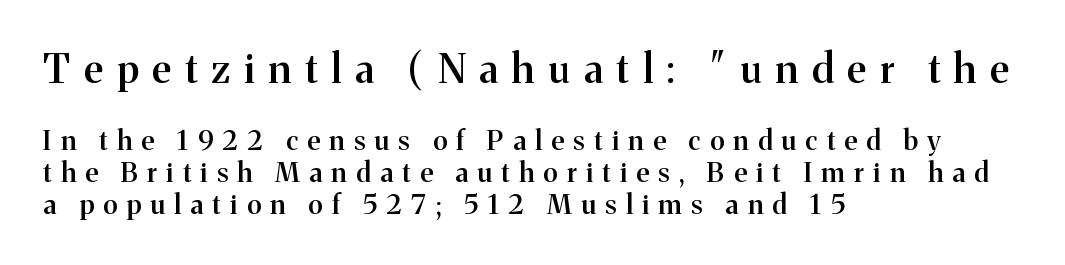
Q: Is the text bold? A: Semi-bold.
Q: Is the text italic (slanted)? A: No, it is upright.
Q: Is the typeface a serif or a sans-serif typeface? A: Serif.
Q: Is the text underlined? A: No.
Q: How is the paragraph aligned? A: Left-aligned.
Q: Is the spacing between letters normal or unusually wide? A: Unusually wide.
Q: Which block of text is set in a larger size, the first (top) or the second (bottom)? A: The first (top) one.
Q: Width (condensed, normal, or wide)? A: Normal.
Q: Stroke contrast? A: Medium.
Q: x-height? A: Medium.
Q: Monospaced? A: No.
